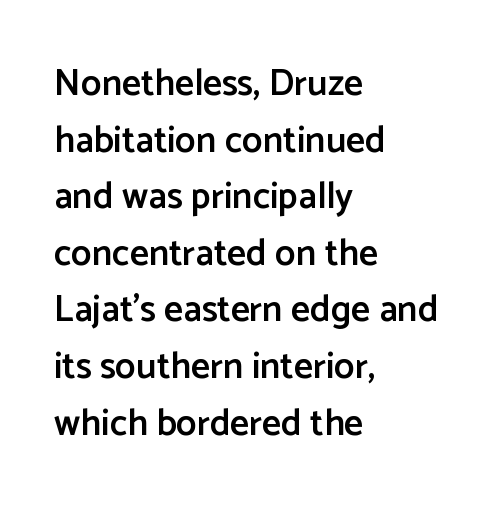
This sample uses plain, unmodified letter spacing. This is the regular roman posture of the typeface. Is this a sans? Yes — the strokes have no serifs. Notice how the passage keeps a crisp vertical edge on the left only.
